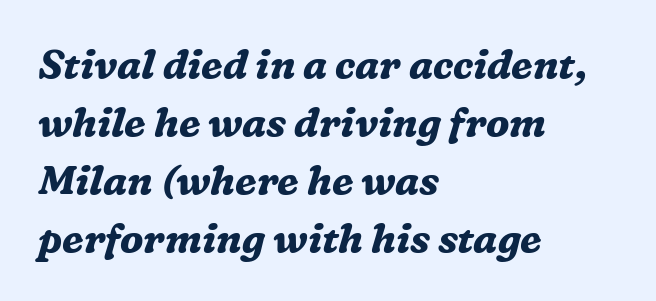
These words are printed bold, with thick strokes throughout. This rendering employs a face with finishing strokes, i.e., a serif. It's the slanting kind of type. A clean baseline with only descenders dipping below it. Regular leading. The face used here is proportionally spaced, like ordinary book or web type.
